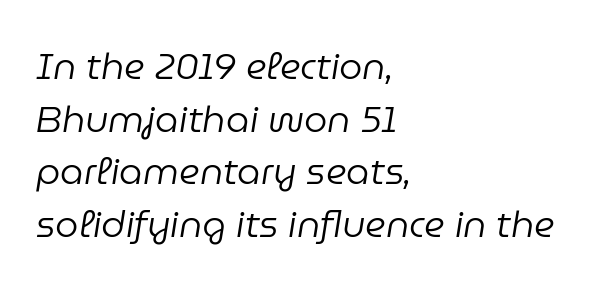
Posture: slanted. Has an underline been added? It has not. Glyph-to-glyph distance matches everyday printed text. The letters advance in unequal steps, a hallmark of proportional type. Layout note: lines flush left. Heft: none added — not bold.
